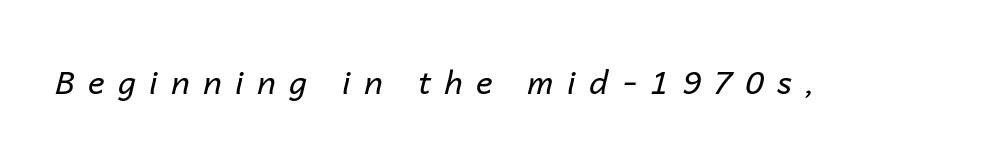
Q: Is the text bold? A: No.
Q: Is the text italic (slanted)? A: Yes, it leans right by about 14 degrees.
Q: Is the text underlined? A: No.
Q: Is the spacing between letters normal or unusually wide? A: Unusually wide.
Q: Width (condensed, normal, or wide)? A: Normal.
Q: Stroke contrast? A: Low.
Q: x-height? A: Medium.
Q: Monospaced? A: No.
